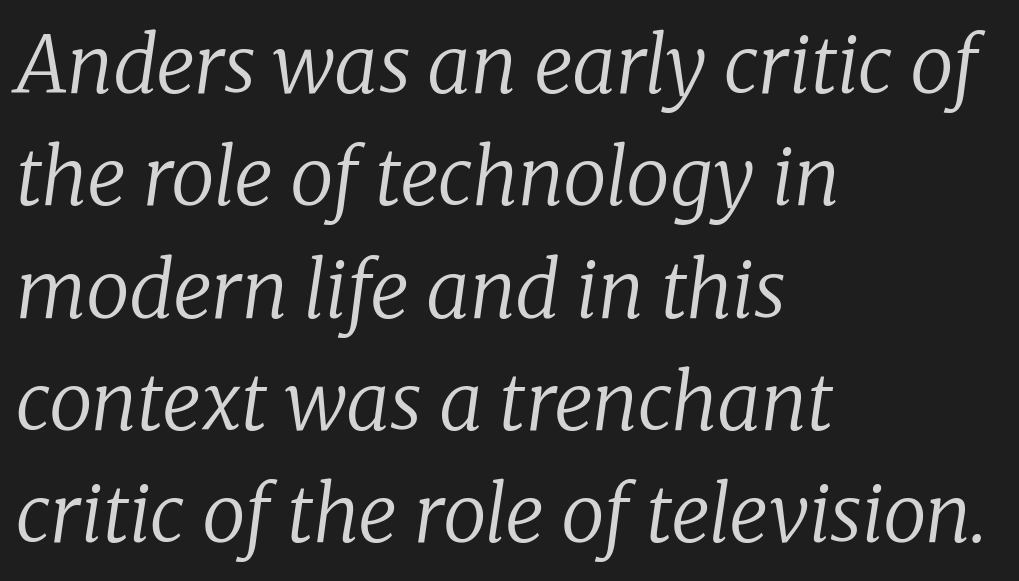
The image shows 78 px regular-weight serif type, italic (leaning right); set left-aligned, normal line spacing (1.44x), normal letter spacing, not underlined; low stroke contrast and a medium x-height.
